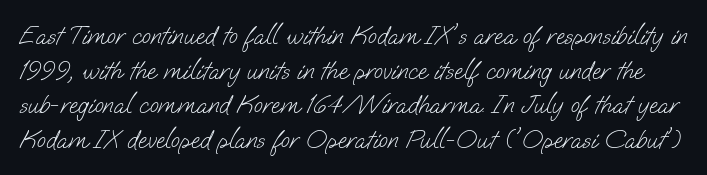
The image shows 26 px text type; set normal line spacing (1.33x), normal letter spacing, not underlined.
